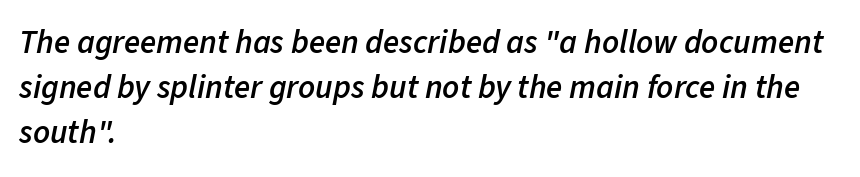
The image shows 33 px semibold type, italic (leaning right); set left-aligned, normal line spacing (1.37x), normal letter spacing, not underlined; low stroke contrast and a medium x-height.
